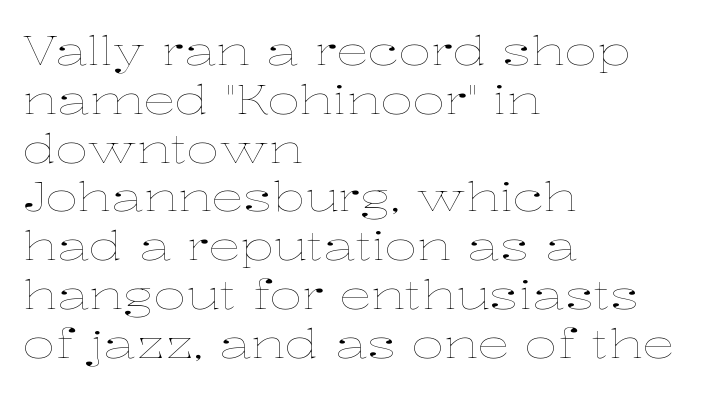
The image shows 40 px thin, wide type, upright; set left-aligned, line spacing 1.22x, normal letter spacing, not underlined; low stroke contrast and a medium x-height.
